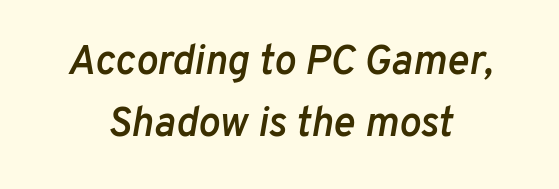
Q: Is the text bold? A: Semi-bold.
Q: Is the text italic (slanted)? A: Yes, it leans right by about 10 degrees.
Q: Is the text underlined? A: No.
Q: How is the paragraph aligned? A: Centered.
Q: Is the spacing between letters normal or unusually wide? A: Normal.
Q: Is the spacing between lines tight, normal or loose? A: Normal.
Q: Width (condensed, normal, or wide)? A: Normal.
Q: Stroke contrast? A: Low.
Q: x-height? A: Medium.
Q: Monospaced? A: No.
